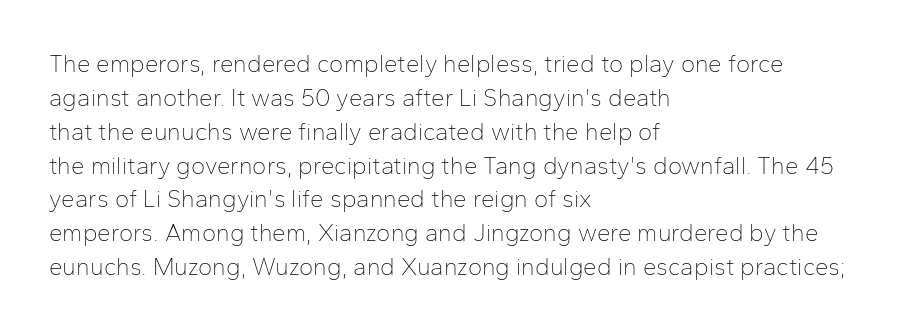
Q: Is the text bold? A: No.
Q: Is the text italic (slanted)? A: No, it is upright.
Q: Is the text underlined? A: No.
Q: How is the paragraph aligned? A: Left-aligned.
Q: Is the spacing between letters normal or unusually wide? A: Normal.
Q: Is the spacing between lines tight, normal or loose? A: Normal.
